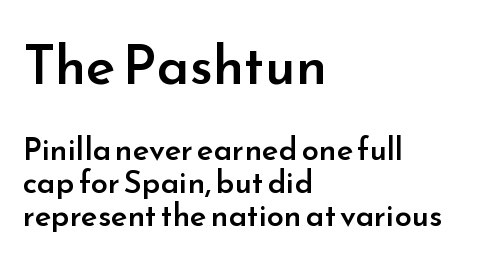
The image shows 55 px semibold sans-serif type, upright; set left-aligned, tight line spacing (1.06x), normal letter spacing, not underlined; the first (top) block is 1.77x larger; low stroke contrast and a small x-height.
